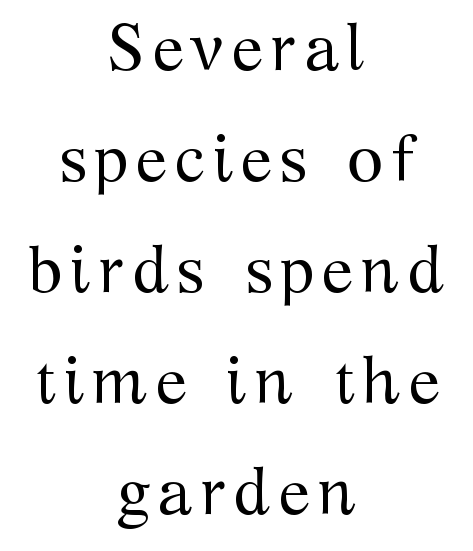
The passage shown is typed in a proportional face where columns would drift. Summary of vertical rhythm: regular, with standard interline spacing. This is roman type, the default non-slanted kind. This reads as an unemphasized weight, regular at the heaviest. You can tell from the footed stems that serif type was used. Underline: absent.
